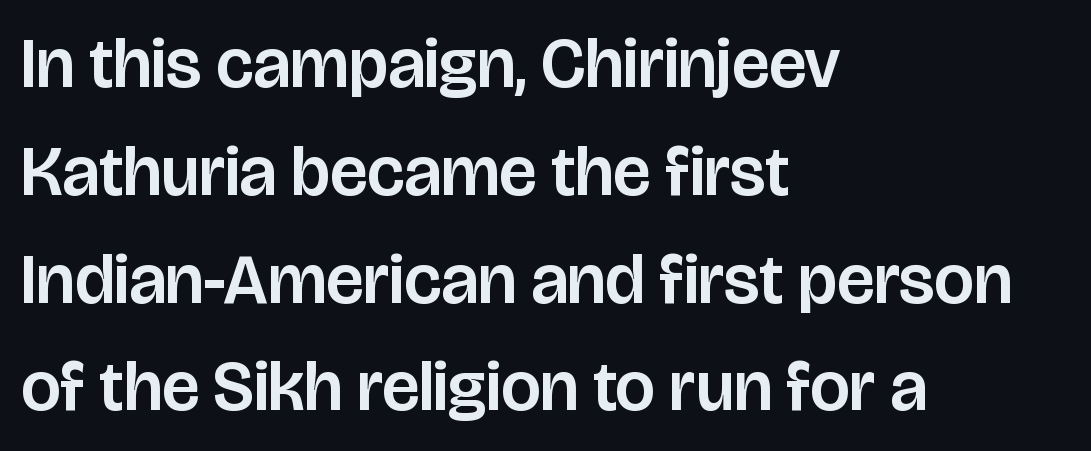
The lines sit at an ordinary, default distance from one another. The space directly below the letters is spotless. Compared with a centered layout, this one pins lines to the left instead. Designer's note — italics off, roman on. Compared with typical body copy, the letter spacing here is the same. Varying glyph widths throughout — classic text-font behaviour.
